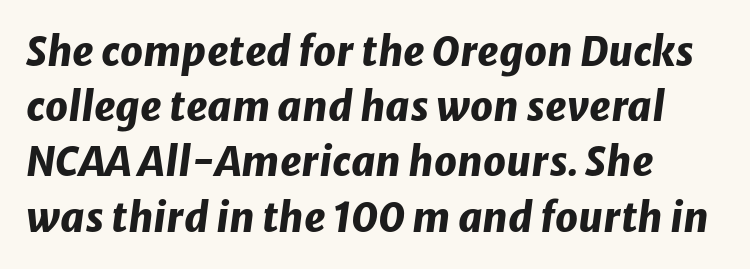
The rendering applies a slant to the glyphs. The rows are spaced the way most documents space them. This sample has the flowing, uneven cadence of proportional lettering. Look at the stroke-to-counter ratio: heavy, a bold. Visually the block forms a straight wall on the left and a jagged coastline on the right.
